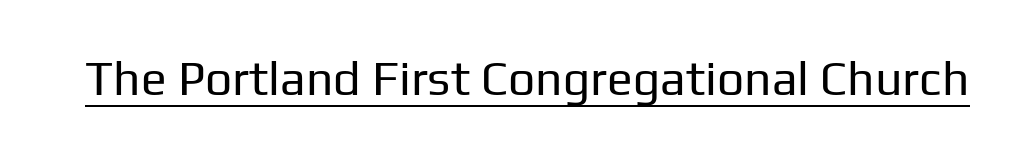
{"serif": "no", "italic": "no", "bold": "no", "weight": "regular", "width": "normal", "stroke_contrast": "low", "x_height": "medium", "monospaced": "no", "underline": "yes", "letter_spacing": "normal", "letter_spacing_em": 0.0, "glyph_px": 48}
